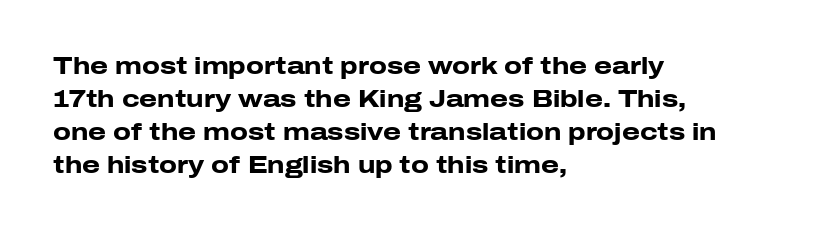
{"italic": "no", "bold": "yes", "underline": "no", "align": "left", "line_spacing": "normal", "line_spacing_ratio": 1.44, "letter_spacing": "normal", "letter_spacing_em": 0.0, "glyph_px": 23}
